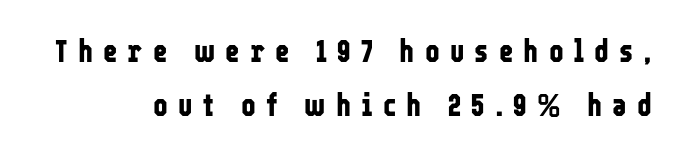
The image shows 31 px bold, condensed sans-serif type, upright; set line spacing 1.73x, unusually wide letter spacing (+0.33 em), not underlined; low stroke contrast and a medium x-height.
